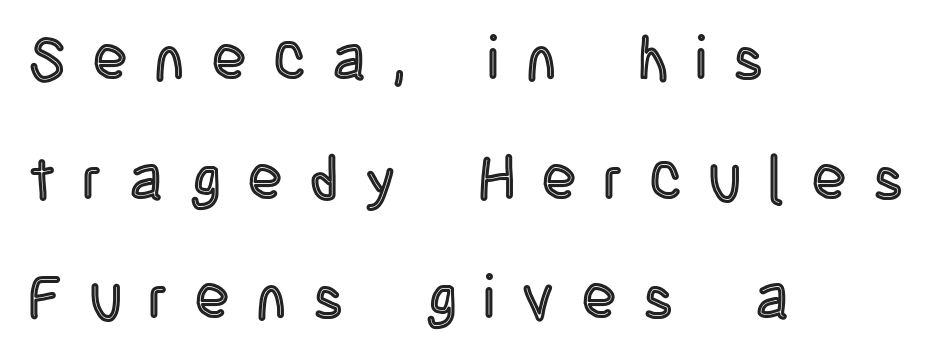
The face used here is rendered with a markedly widened letterfit. Nobody drew a line under any word here. Every row of glyphs begins at an identical x-position on the left. Loosely led — the rows are spread out. A typesetter would call this proportional, since set widths differ per character. The typography opts for an upright posture over an oblique one.
